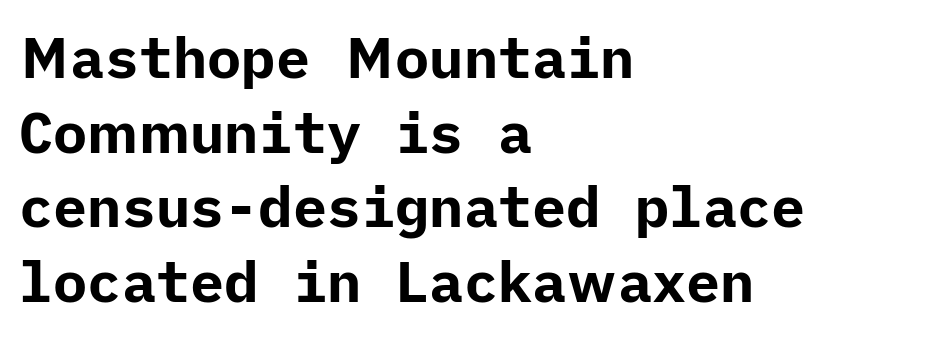
The image shows 57 px bold sans-serif type, upright; set left-aligned, normal line spacing (1.31x), normal letter spacing, not underlined; low stroke contrast and a medium x-height.
